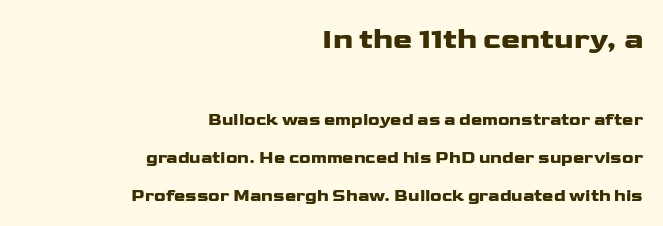
The initial chunk of copy outweighs the following chunk in type size. Which margin do the lines hug? The right one — the left edge is uneven. Tracking here is standard; glyphs follow each other at the usual distance. Each new line begins a long way beneath the previous one. Think of a printed novel: that variable character pitch is what you see here. Type style note: lacks serifs.
